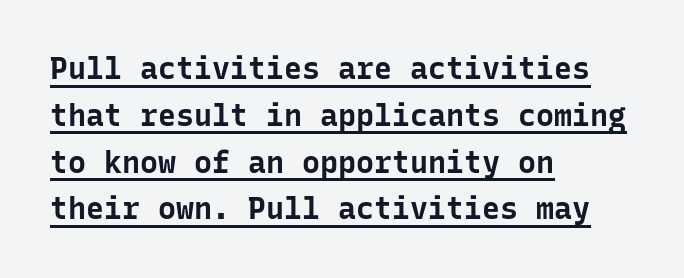
Q: Is the text bold? A: Yes.
Q: Is the text italic (slanted)? A: No, it is upright.
Q: Is the typeface a serif or a sans-serif typeface? A: Sans-serif.
Q: Is the text underlined? A: Yes.
Q: How is the paragraph aligned? A: Left-aligned.
Q: Is the spacing between letters normal or unusually wide? A: Normal.
Q: Is the spacing between lines tight, normal or loose? A: Normal.
Q: Width (condensed, normal, or wide)? A: Normal.
Q: Stroke contrast? A: Low.
Q: x-height? A: Medium.
Q: Monospaced? A: Yes.
